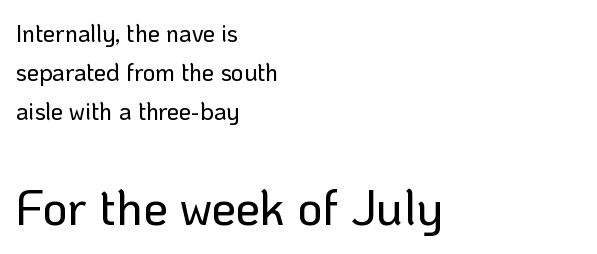
Character widths vary here, with narrow letters taking less room than wide ones. In terms of letterform style, serifs are entirely absent. Nobody drew a line under any word here. All the whitespace from short lines collects on the right.
